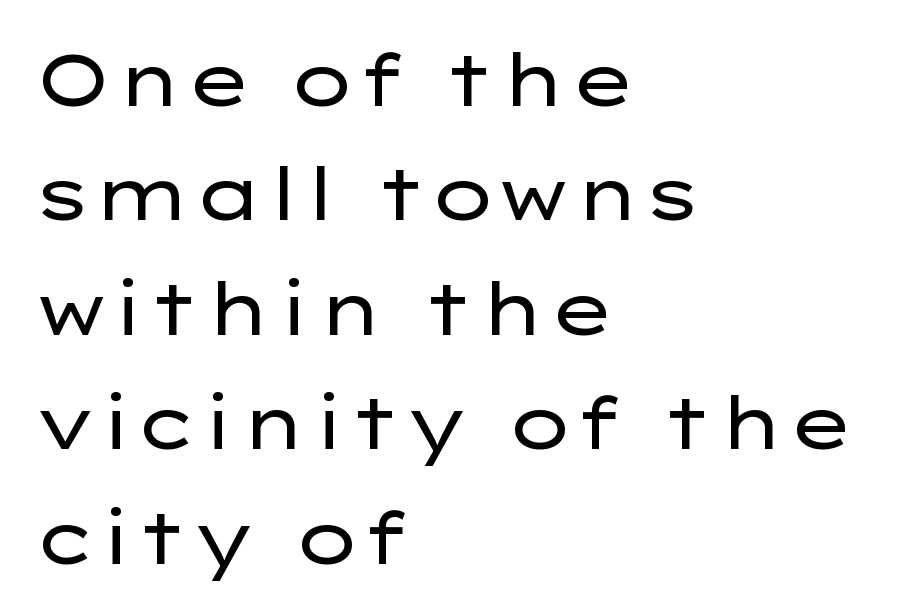
Q: Is the text bold? A: No.
Q: Is the text italic (slanted)? A: No, it is upright.
Q: Is the typeface a serif or a sans-serif typeface? A: Sans-serif.
Q: Is the text underlined? A: No.
Q: How is the paragraph aligned? A: Left-aligned.
Q: Is the spacing between letters normal or unusually wide? A: Normal.
Q: Is the spacing between lines tight, normal or loose? A: Normal.
Q: Width (condensed, normal, or wide)? A: Wide.
Q: Stroke contrast? A: Low.
Q: x-height? A: Medium.
Q: Monospaced? A: No.
